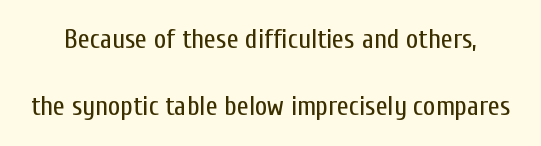
{"italic": "no", "bold": "no", "underline": "no", "line_spacing": "loose", "line_spacing_ratio": 2.47, "letter_spacing": "normal", "letter_spacing_em": 0.0, "glyph_px": 27}
